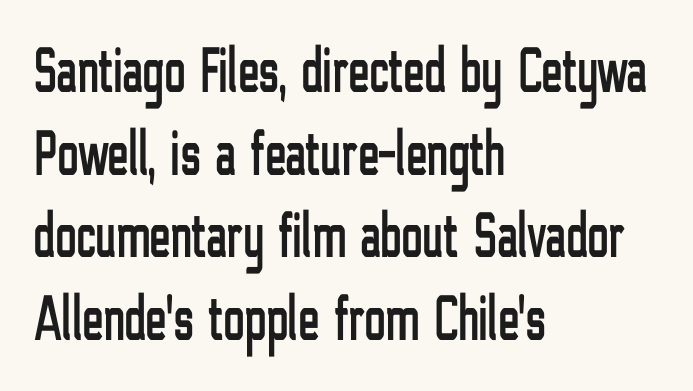
The letters advance in unequal steps, a hallmark of proportional type. The lettering stays uniformly vertical, giving the passage a roman look. Glance below the letters and you will spot only blank space. Normally led — the rows are evenly, conventionally spaced. You can tell from the bare stems that sans-serif type was used. Students, note that the glyphs here touch the page at normal intervals.
